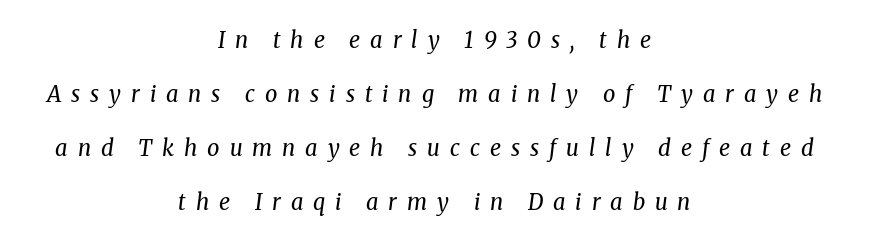
{"italic": "yes", "lean": "right", "slant_degrees": 8, "bold": "no", "underline": "no", "align": "center", "line_spacing": "loose", "line_spacing_ratio": 2.45, "letter_spacing": "wide", "letter_spacing_em": 0.45, "glyph_px": 22}
